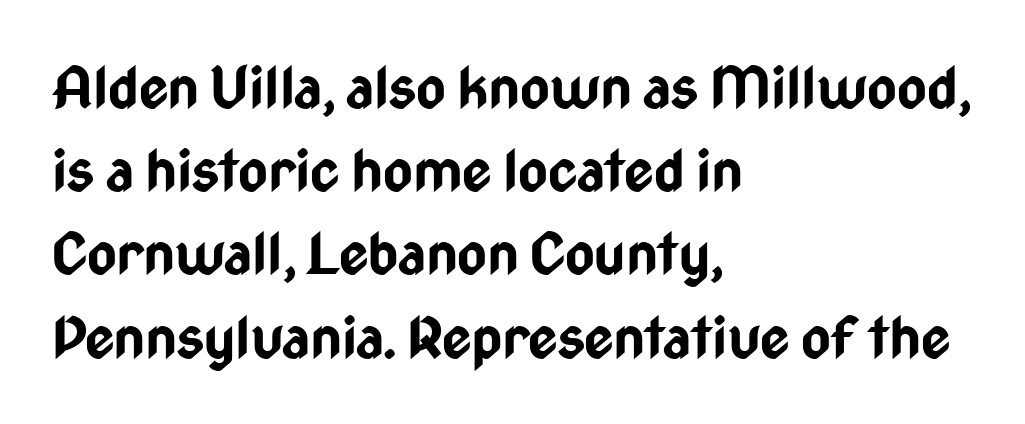
Q: Is the text bold? A: Yes.
Q: Is the text italic (slanted)? A: No, it is upright.
Q: Is the typeface a serif or a sans-serif typeface? A: Sans-serif.
Q: Is the text underlined? A: No.
Q: How is the paragraph aligned? A: Left-aligned.
Q: Is the spacing between letters normal or unusually wide? A: Normal.
Q: Is the spacing between lines tight, normal or loose? A: Normal.
Q: Width (condensed, normal, or wide)? A: Condensed.
Q: Stroke contrast? A: Low.
Q: x-height? A: Medium.
Q: Monospaced? A: No.
